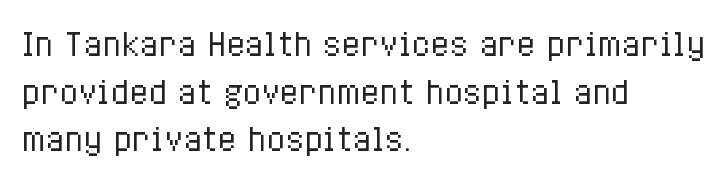
The rag falls on the right side of this text block. The rendering uses a moderate line-height, typical for paragraphs. On a weight scale, this lands at 450 or below. Letters rest on an invisible, unmarked baseline. Letter spacing: default. A typesetter would call this proportional, since set widths differ per character.
